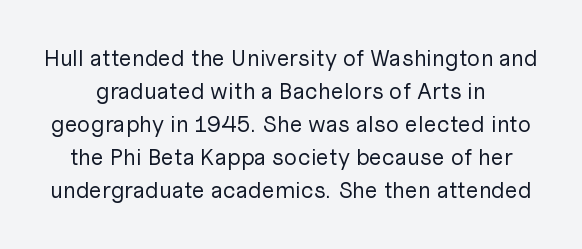
{"italic": "no", "bold": "no", "underline": "no", "line_spacing": "normal", "line_spacing_ratio": 1.44, "letter_spacing": "normal", "letter_spacing_em": 0.0, "glyph_px": 23}
